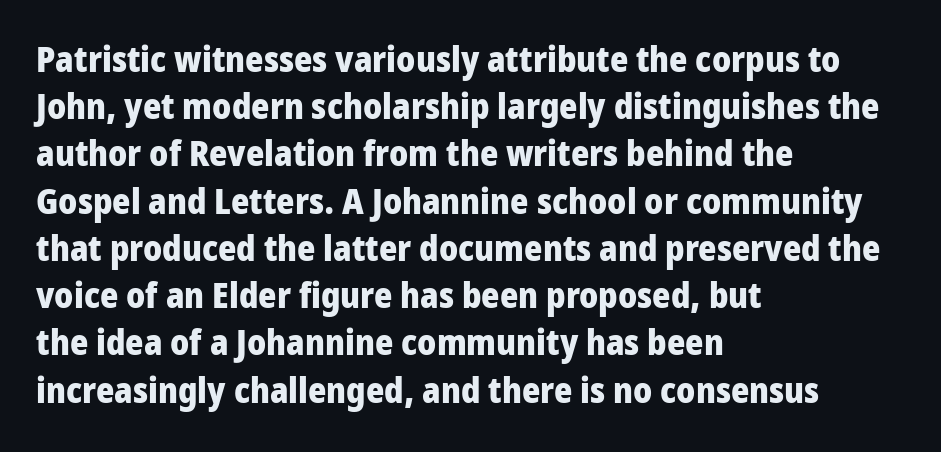
Quick note: not italic, upright. These lines are composed in type without serifs. Tracking here is standard; glyphs follow each other at the usual distance. These lines sit exactly where default settings would place them. Here the designer chose a conventional face with non-uniform glyph widths. Each line starts at the same left margin while the right side varies.
